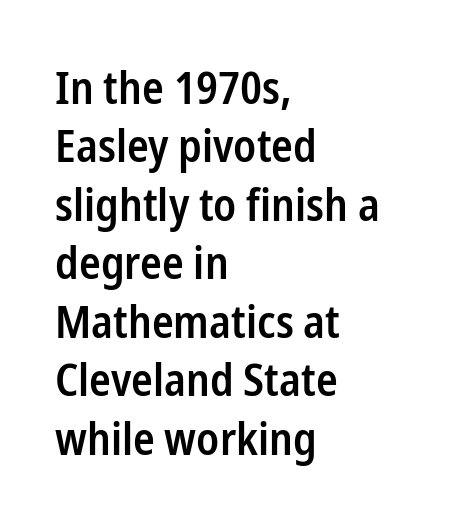
Varying glyph widths throughout — classic text-font behaviour. The paragraph shown leans on its left margin. Are there feet on the stems? There aren't — it's a sans. Semibold letterforms, between regular and bold. The vertical gap from one line to the next is medium.
